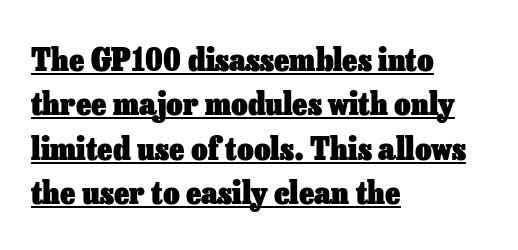
The image shows 32 px heavy type, upright; set left-aligned, normal line spacing (1.39x), normal letter spacing, underlined; low stroke contrast and a medium x-height.
